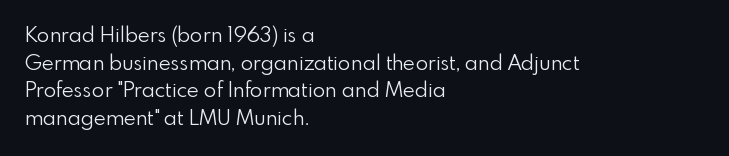
Every stem runs plumb, perpendicular to the baseline. Leftover space on each line is placed entirely after the last word. Check the space under the baseline: it is left empty. This reads as an unemphasized weight, regular at the heaviest. Caption: standard tracking, unaltered.
